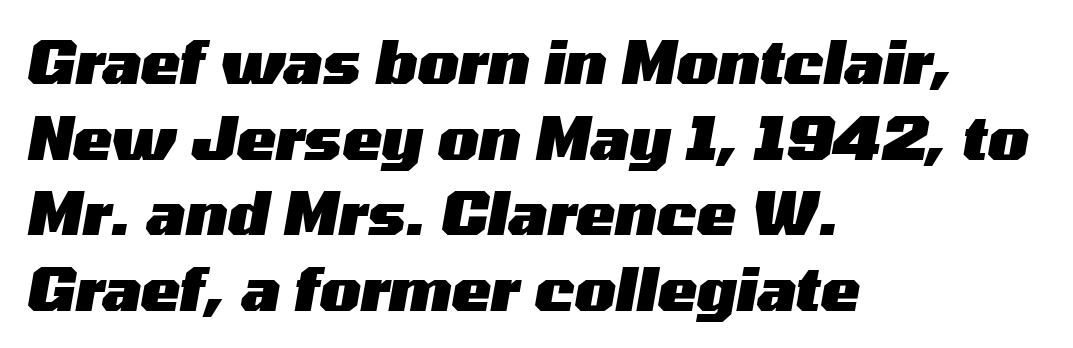
A bare baseline throughout the passage. The lines sit at an ordinary, default distance from one another. The axis of the letterforms is tilted away from vertical. The paragraph has a hard left edge and a soft right edge. Strong, thick strokes mark this as bold type. These lines are rendered in a variable-pitch font.
